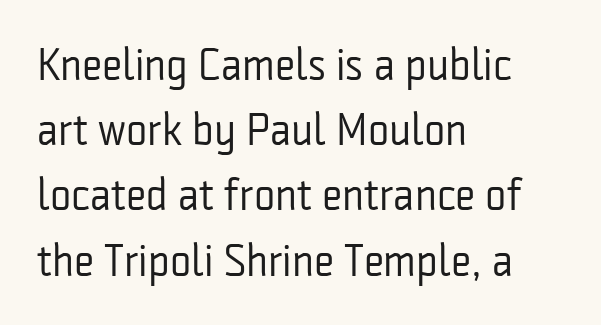
{"serif": "no", "italic": "no", "bold": "no", "weight": "regular", "width": "condensed", "stroke_contrast": "low", "x_height": "medium", "monospaced": "no", "underline": "no", "align": "left", "line_spacing": "normal", "line_spacing_ratio": 1.45, "letter_spacing": "normal", "letter_spacing_em": 0.0, "glyph_px": 45}
